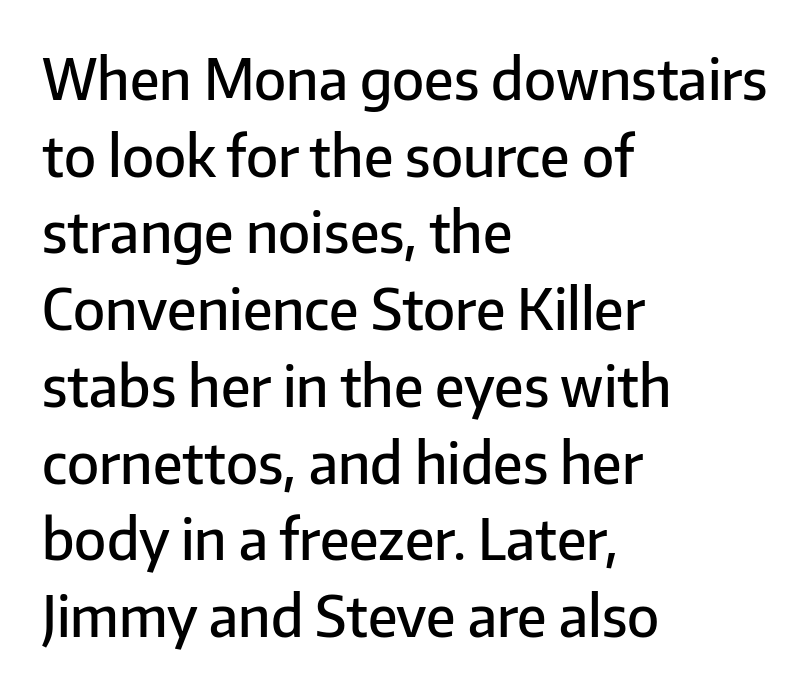
Q: Is the text bold? A: Semi-bold.
Q: Is the text italic (slanted)? A: No, it is upright.
Q: Is the typeface a serif or a sans-serif typeface? A: Sans-serif.
Q: Is the text underlined? A: No.
Q: How is the paragraph aligned? A: Left-aligned.
Q: Is the spacing between letters normal or unusually wide? A: Normal.
Q: Is the spacing between lines tight, normal or loose? A: Normal.
Q: Width (condensed, normal, or wide)? A: Normal.
Q: Stroke contrast? A: Low.
Q: x-height? A: Medium.
Q: Monospaced? A: No.
